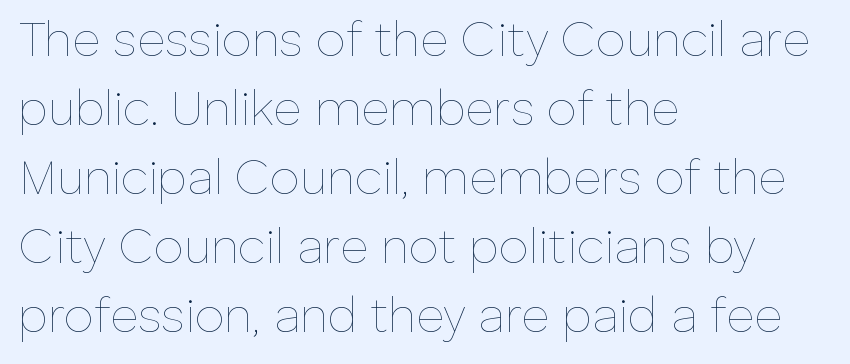
Line starts are locked; line ends wander. Bare-footed words on every line. Nothing unusual about the tracking: characters are spaced as the font intends. This sample has the flowing, uneven cadence of proportional lettering.
